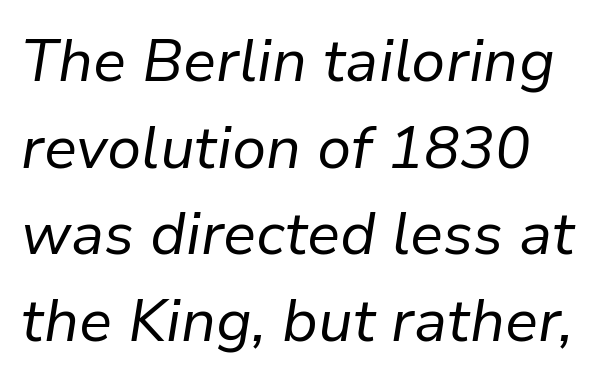
Q: Is the text bold? A: No.
Q: Is the text italic (slanted)? A: Yes, it leans right by about 9 degrees.
Q: Is the text underlined? A: No.
Q: How is the paragraph aligned? A: Left-aligned.
Q: Is the spacing between letters normal or unusually wide? A: Normal.
Q: Is the spacing between lines tight, normal or loose? A: Normal.
Q: Width (condensed, normal, or wide)? A: Normal.
Q: Stroke contrast? A: Low.
Q: x-height? A: Medium.
Q: Monospaced? A: No.
